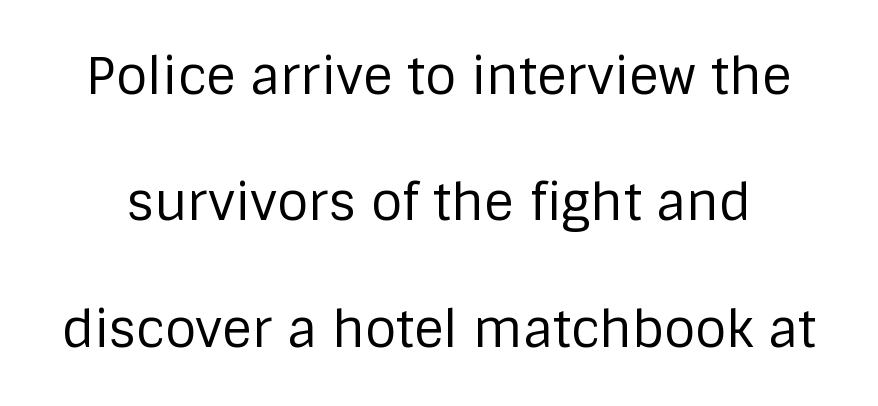
Think standard paragraph weight, or any step lighter than that. The gap between lines stays unmarked. You could not count columns in this text — the font is proportionally spaced. In terms of letterspacing, this is plain default setting. Vertical strokes here are truly vertical.
